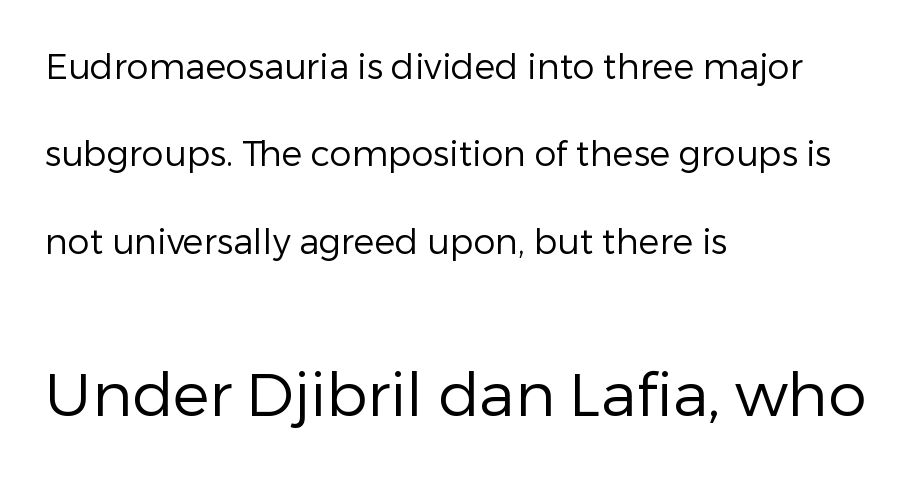
The image shows 61 px regular-weight sans-serif type, upright; set left-aligned, loose line spacing (2.5x), normal letter spacing, not underlined; the second (bottom) block is 1.74x larger; low stroke contrast and a medium x-height.
